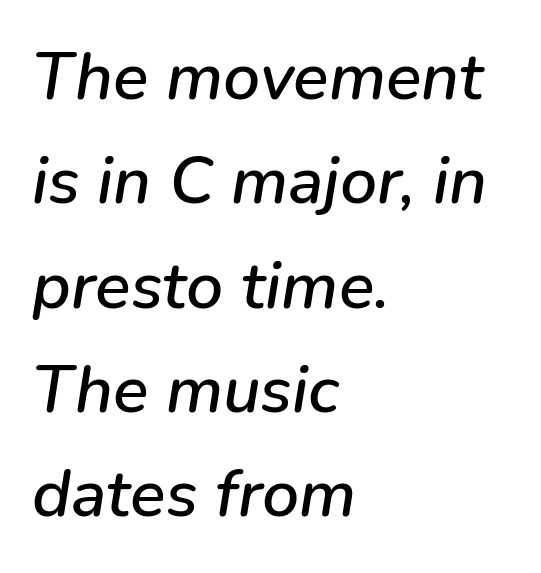
{"italic": "yes", "lean": "right", "slant_degrees": 9, "width": "normal", "stroke_contrast": "low", "x_height": "medium", "monospaced": "no", "underline": "no", "align": "left", "line_spacing": "normal", "line_spacing_ratio": 1.58, "letter_spacing": "normal", "letter_spacing_em": 0.0, "glyph_px": 66}
